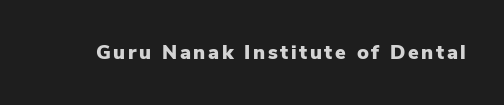
{"italic": "no", "bold": "yes", "underline": "no", "glyph_px": 20}
